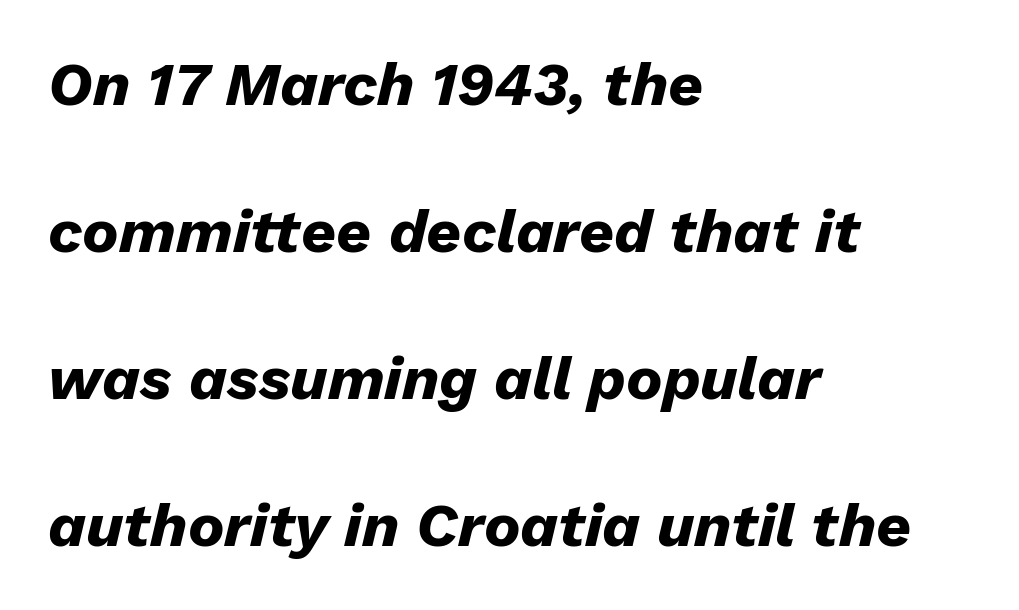
{"italic": "yes", "lean": "right", "slant_degrees": 13, "bold": "yes", "weight": "heavy", "width": "normal", "stroke_contrast": "low", "x_height": "medium", "monospaced": "no", "underline": "no", "align": "left", "line_spacing": "loose", "line_spacing_ratio": 2.41, "letter_spacing": "normal", "letter_spacing_em": 0.0, "glyph_px": 61}
